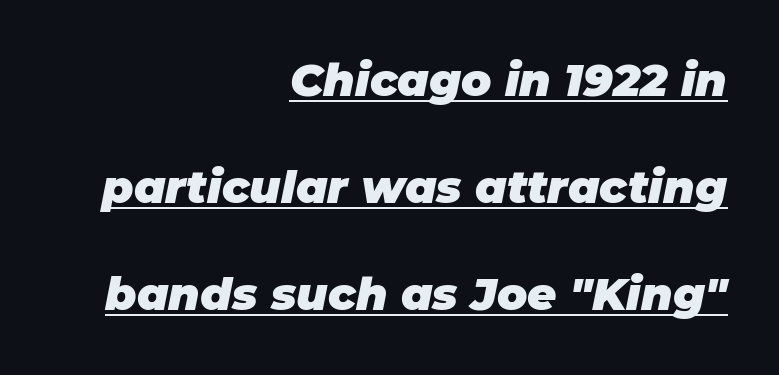
Compared with undecorated copy, this sample adds a rule below the words. Each glyph is drawn with heavy, bold strokes. Regarding leading, the lines here are spaced well apart. Looks like regular typesetting: each glyph gets only the width it needs.
